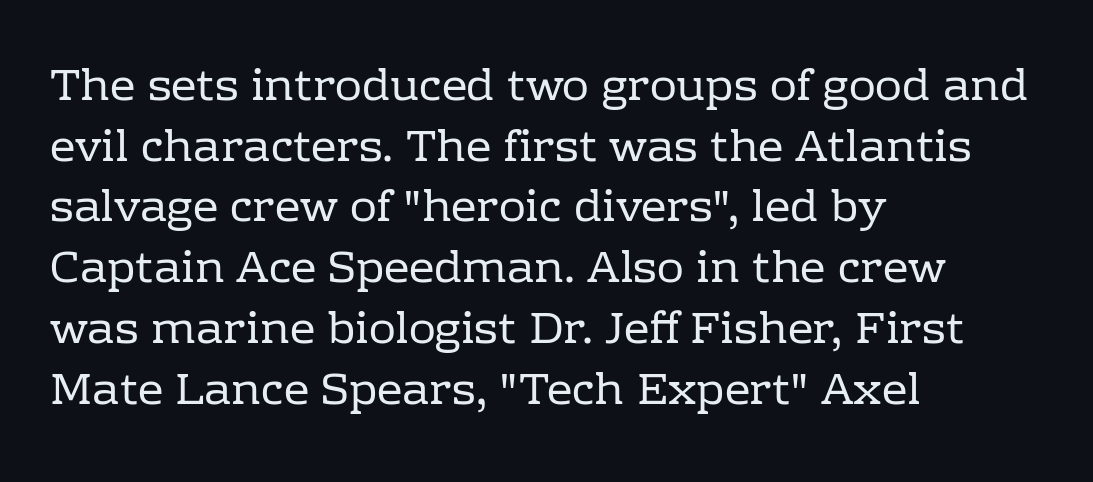
There is no visible air inserted between adjacent glyphs. The typesetter chose a ragged-right arrangement here. A typesetter would call this proportional, since set widths differ per character. Honestly, the row spacing looks completely unremarkable. Does the lettering tilt? It doesn't — this is upright.
